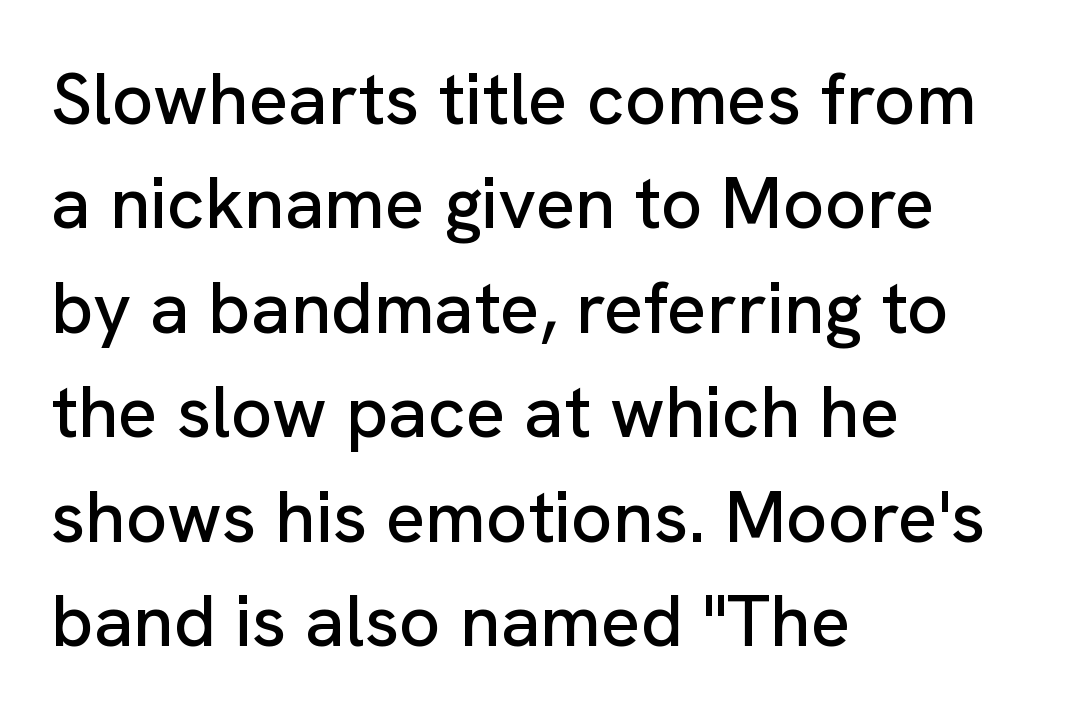
The image shows 73 px sans-serif type, upright; set left-aligned, normal line spacing (1.43x), normal letter spacing, not underlined; low stroke contrast and a medium x-height.
